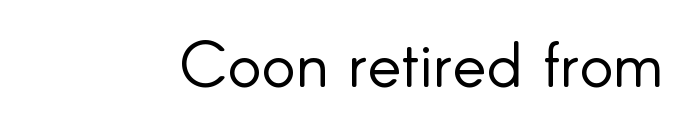
A light-to-regular cut is what we see here. The passage shown is typeset with a sans-serif family. Here the designer chose a conventional face with non-uniform glyph widths. Rule under the text: the space is simply empty. Default kerning and tracking; the words read as compact shapes. The lettering stays uniformly vertical, giving the passage a roman look.
